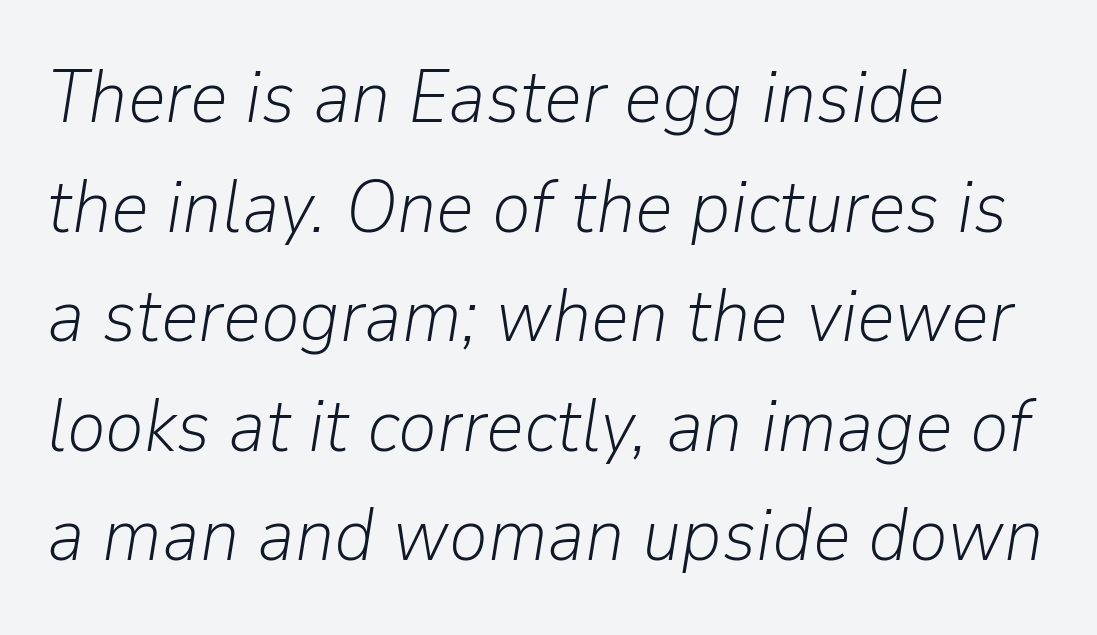
Does the leading feel generous? No, just average. What stands out about the letter spacing? Nothing — it is the standard amount. Does the copy run flush right? No — it runs flush left. The weight tops out at a normal text grade. Varying glyph widths throughout — classic text-font behaviour.
